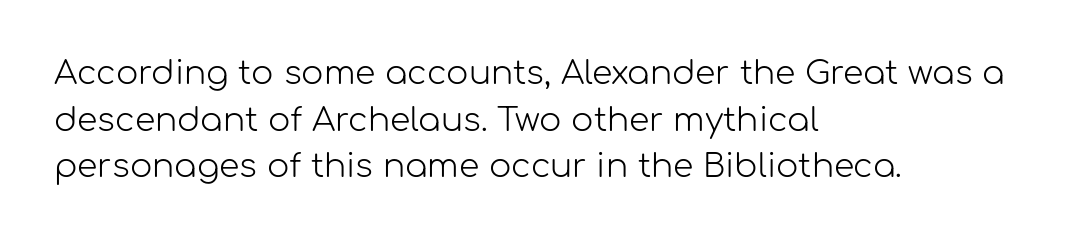
The image shows 33 px light sans-serif type, upright; set left-aligned, normal line spacing (1.41x), normal letter spacing, not underlined; low stroke contrast and a medium x-height.
